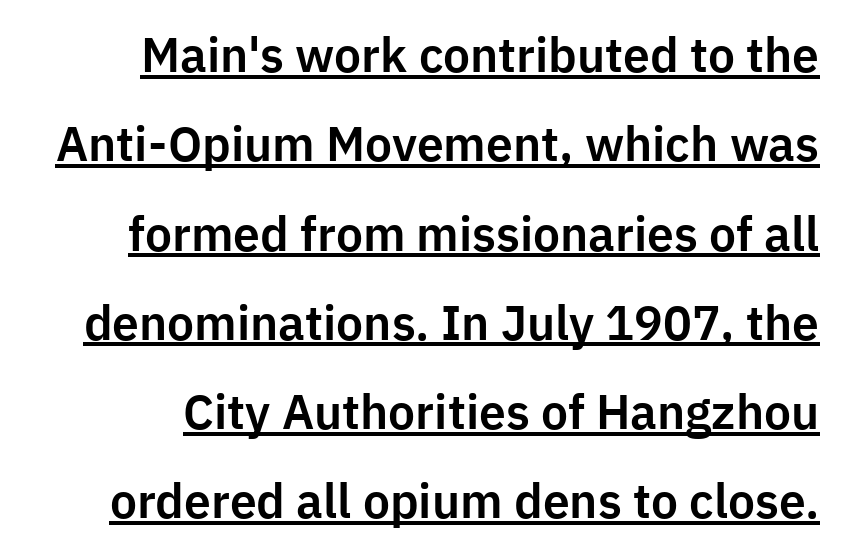
The image shows 48 px sans-serif type, upright; set line spacing 1.86x, normal letter spacing, underlined; low stroke contrast and a medium x-height.
